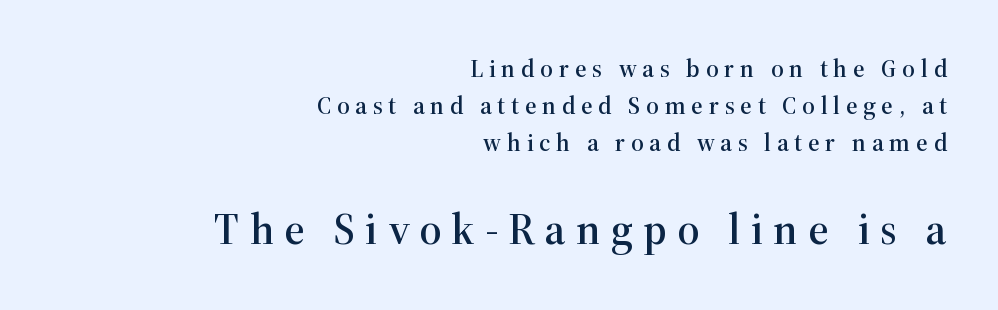
{"serif": "yes", "italic": "no", "width": "normal", "stroke_contrast": "high", "x_height": "medium", "monospaced": "no", "underline": "no", "align": "right", "line_spacing": "normal", "line_spacing_ratio": 1.49, "letter_spacing": "wide", "letter_spacing_em": 0.23, "larger_block": "second", "size_ratio": 1.76, "glyph_px": 44}
